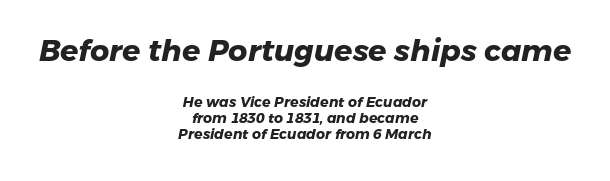
Size hierarchy here favors the leading block over the trailing one. Baseline-to-baseline distance is barely more than the letter height. The text was rendered using a sans face with plain stroke endings. This sample has the flowing, uneven cadence of proportional lettering.
